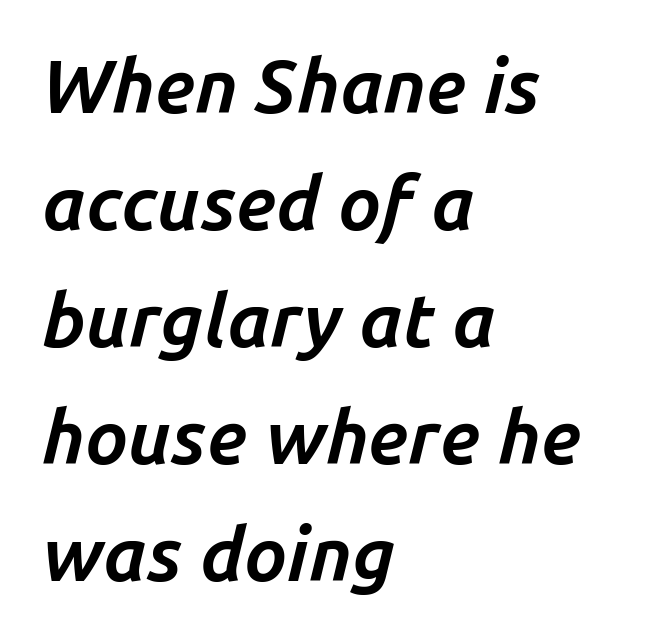
{"italic": "yes", "lean": "right", "slant_degrees": 14, "bold": "yes", "weight": "bold", "width": "normal", "stroke_contrast": "low", "x_height": "medium", "monospaced": "no", "underline": "no", "align": "left", "line_spacing": "normal", "line_spacing_ratio": 1.56, "letter_spacing": "normal", "letter_spacing_em": 0.0, "glyph_px": 75}
